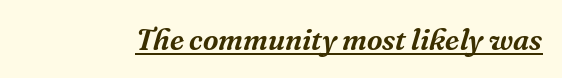
{"serif": "yes", "italic": "yes", "lean": "right", "slant_degrees": 16, "width": "normal", "stroke_contrast": "medium", "x_height": "medium", "monospaced": "no", "underline": "yes", "letter_spacing": "normal", "letter_spacing_em": 0.0, "glyph_px": 30}
